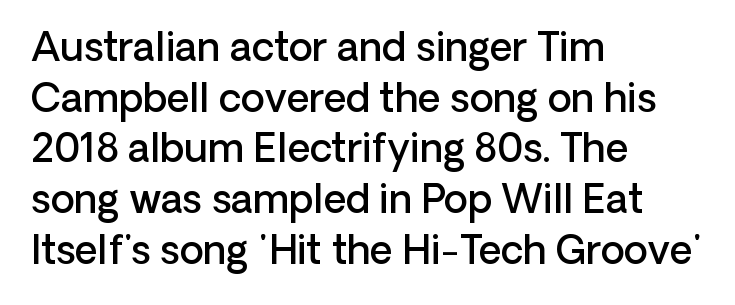
The image shows 39 px semibold sans-serif type, upright; set left-aligned, normal line spacing (1.3x), normal letter spacing, not underlined; low stroke contrast and a medium x-height.
